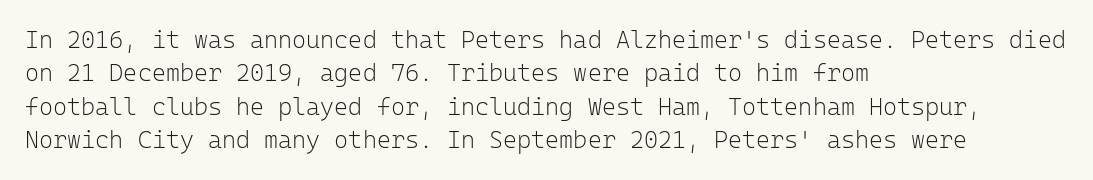
Q: Is the text bold? A: No.
Q: Is the text italic (slanted)? A: No, it is upright.
Q: Is the text underlined? A: No.
Q: How is the paragraph aligned? A: Left-aligned.
Q: Is the spacing between letters normal or unusually wide? A: Normal.
Q: Is the spacing between lines tight, normal or loose? A: Normal.
